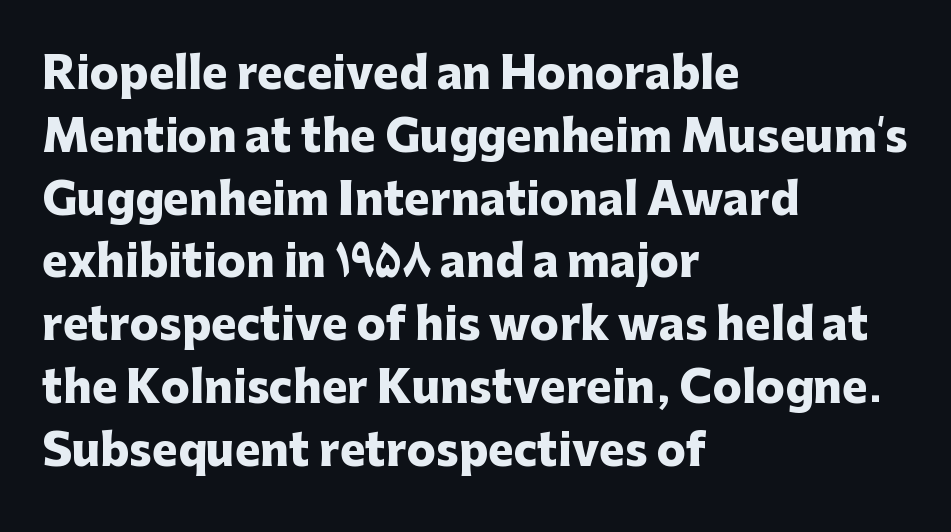
The passage shown is typed in a proportional face where columns would drift. Reading down the block, your eye returns to a fixed left position each line. The space between consecutive lines is moderate. How are the letters spaced? Ordinarily, with no added tracking. Serif or sans? Sans — the stroke terminals are bare. Has an underline been added? It has not.
